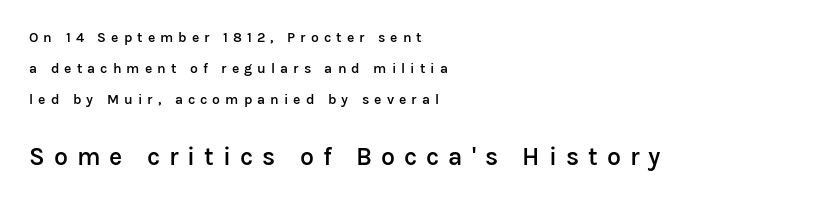
{"italic": "no", "bold": "semi", "underline": "no", "align": "left", "line_spacing": "loose", "line_spacing_ratio": 2.21, "letter_spacing": "wide", "letter_spacing_em": 0.36, "larger_block": "second", "size_ratio": 1.79, "glyph_px": 25}
